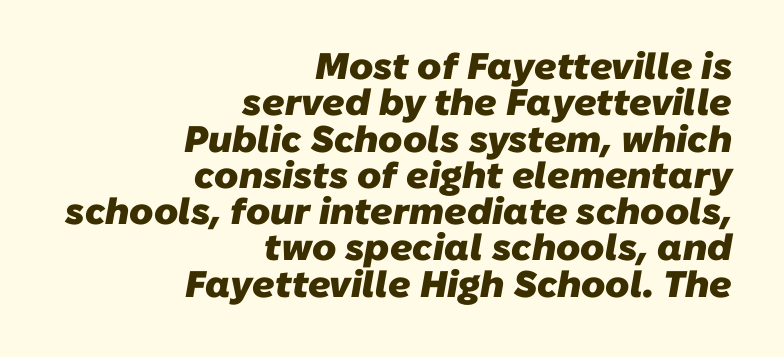
Descenders are the only things crossing below the line. Each letter keeps its own natural width here, so spacing adapts to shape. Weight: bold. Teacher's note: observe the even right margin — that is flush-right alignment. Grotesque or geometric, the face here clearly has no serifs. Observe the ordinary spacing: letters are neighbours, not strangers.
